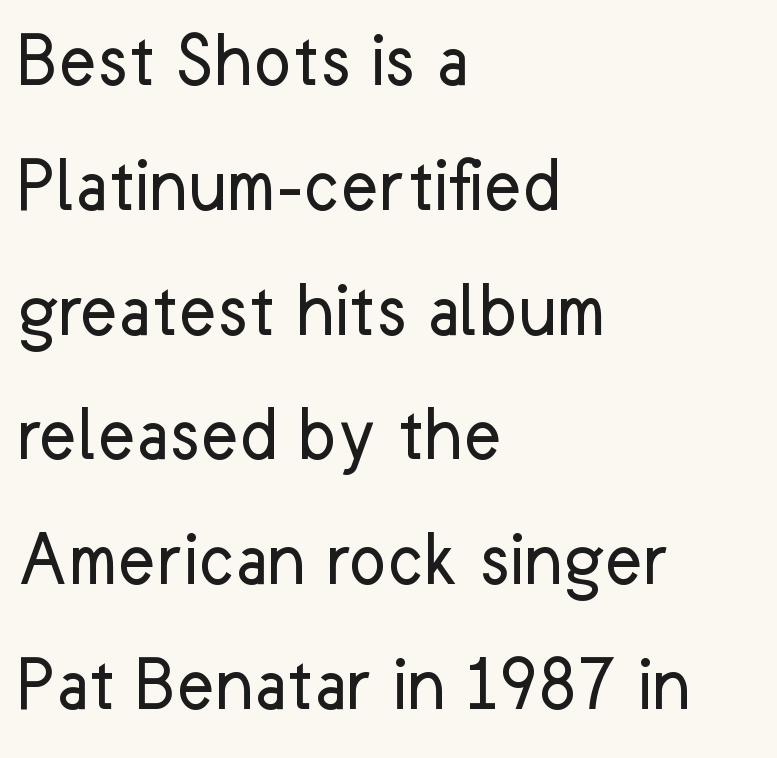
Q: Is the text bold? A: No.
Q: Is the text italic (slanted)? A: No, it is upright.
Q: Is the typeface a serif or a sans-serif typeface? A: Sans-serif.
Q: Is the text underlined? A: No.
Q: How is the paragraph aligned? A: Left-aligned.
Q: Is the spacing between letters normal or unusually wide? A: Normal.
Q: Is the spacing between lines tight, normal or loose? A: Normal.
Q: Width (condensed, normal, or wide)? A: Normal.
Q: Stroke contrast? A: Low.
Q: x-height? A: Medium.
Q: Monospaced? A: No.
